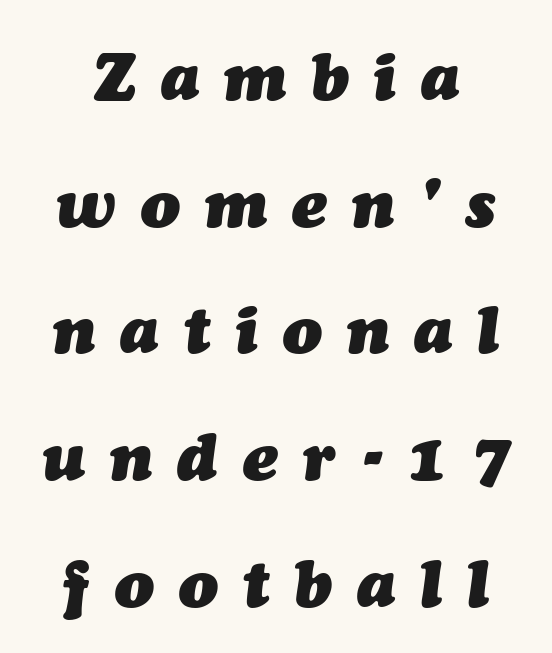
Q: Is the text bold? A: Yes.
Q: Is the text italic (slanted)? A: Yes, it leans right by about 7 degrees.
Q: Is the text underlined? A: No.
Q: How is the paragraph aligned? A: Centered.
Q: Is the spacing between letters normal or unusually wide? A: Unusually wide.
Q: Is the spacing between lines tight, normal or loose? A: Loose.
Q: Width (condensed, normal, or wide)? A: Normal.
Q: Stroke contrast? A: Medium.
Q: x-height? A: Medium.
Q: Monospaced? A: No.
